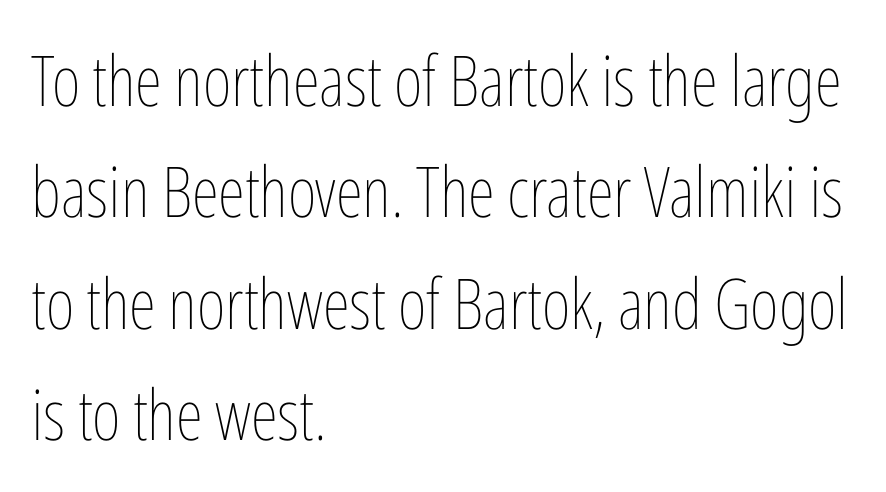
Q: Is the text bold? A: No.
Q: Is the text italic (slanted)? A: No, it is upright.
Q: Is the text underlined? A: No.
Q: How is the paragraph aligned? A: Left-aligned.
Q: Is the spacing between letters normal or unusually wide? A: Normal.
Q: Is the spacing between lines tight, normal or loose? A: Normal.
Q: Width (condensed, normal, or wide)? A: Condensed.
Q: Stroke contrast? A: Low.
Q: x-height? A: Medium.
Q: Monospaced? A: No.
